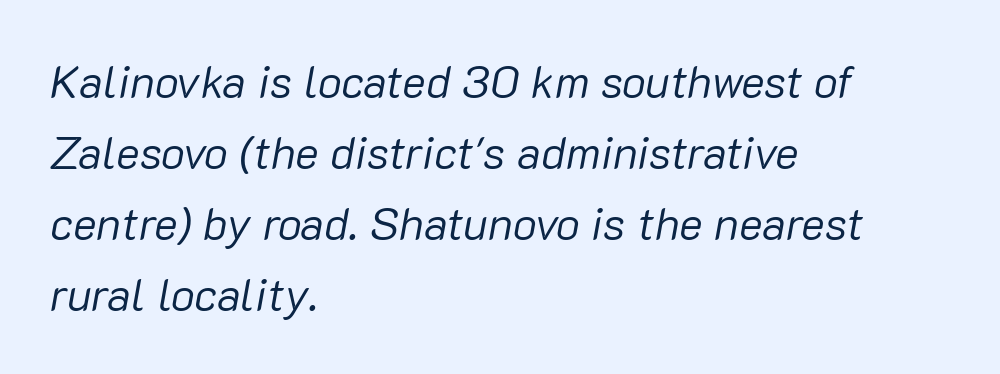
The image shows 45 px regular-weight type, italic (leaning right); set left-aligned, normal line spacing (1.58x), normal letter spacing, not underlined; low stroke contrast and a medium x-height.
